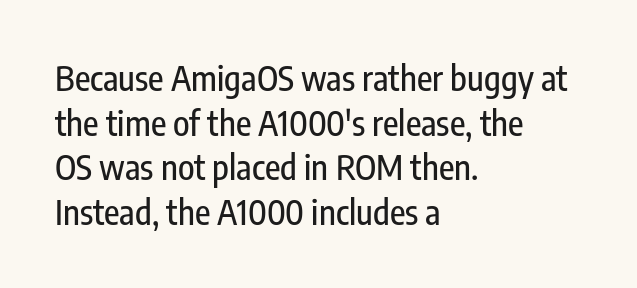
{"serif": "no", "italic": "no", "width": "condensed", "stroke_contrast": "low", "x_height": "medium", "monospaced": "no", "underline": "no", "align": "left", "line_spacing": "normal", "line_spacing_ratio": 1.31, "letter_spacing": "normal", "letter_spacing_em": 0.0, "glyph_px": 34}
